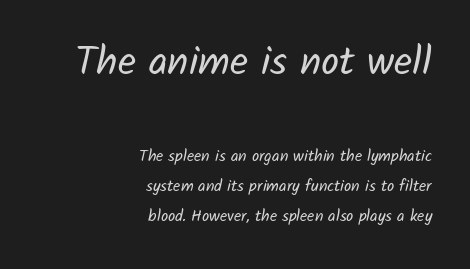
Weight: regular or lighter. Short note: letters normally spaced. You could not count columns in this text — the font is proportionally spaced. The first block has been scaled up relative to the second. The space directly below the letters is spotless. Serif or sans? Sans — the stroke terminals are bare.
